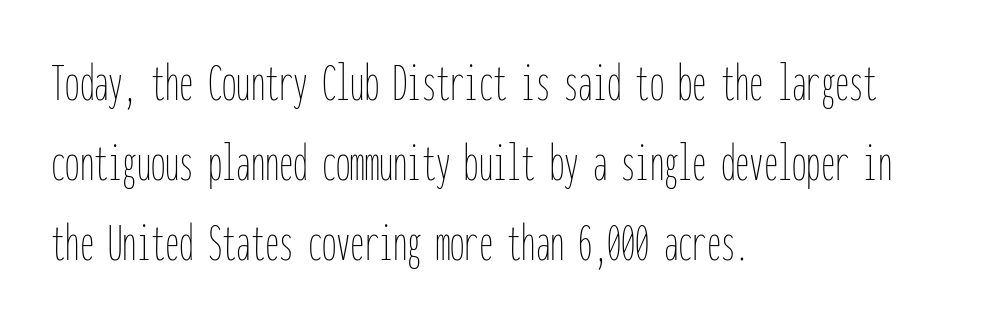
The image shows 57 px thin, condensed type, upright, monospaced; set left-aligned, normal line spacing (1.4x), normal letter spacing, not underlined; low stroke contrast and a medium x-height.
